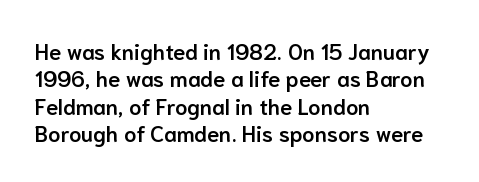
{"italic": "no", "bold": "semi", "underline": "no", "align": "left", "line_spacing_ratio": 1.24, "letter_spacing": "normal", "letter_spacing_em": 0.0, "glyph_px": 22}
